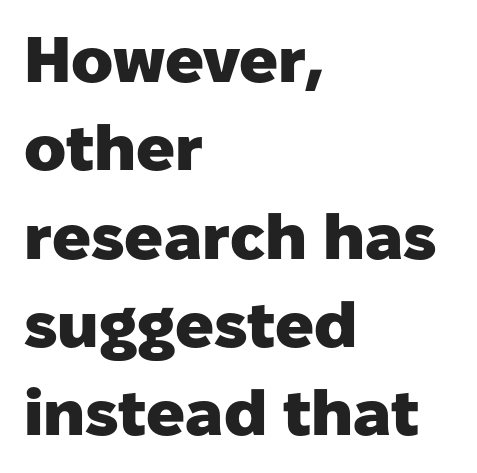
In CSS terms this would be text-align: left. This is sans-serif lettering, the kind often seen on screens and signage. Italic? Not at all — the glyphs are vertical. This rendering leaves character spacing at its baseline value. The strokes are fattened all the way to bold. Regular leading.
